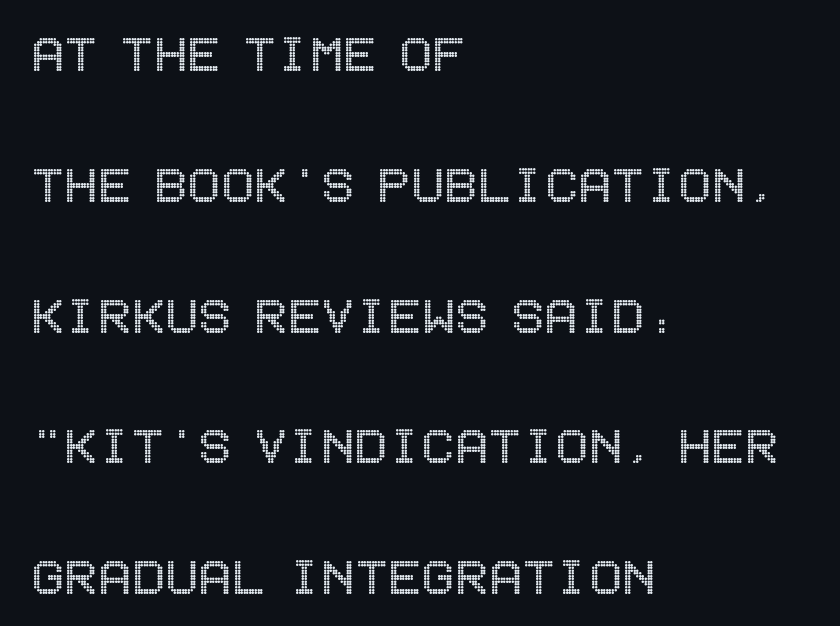
{"italic": "no", "width": "condensed", "x_height": "large", "underline": "no", "align": "left", "line_spacing": "loose", "line_spacing_ratio": 2.11, "letter_spacing": "normal", "letter_spacing_em": 0.0, "glyph_px": 62}
